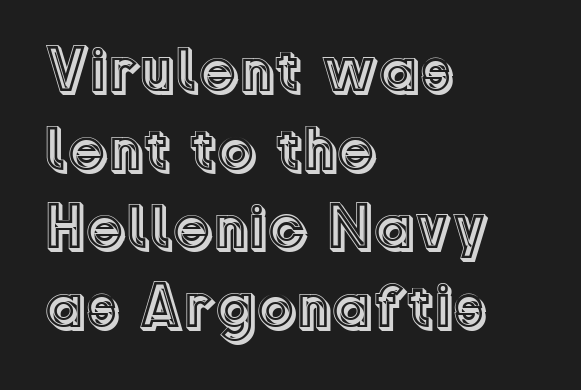
Q: Is the text italic (slanted)? A: No, it is upright.
Q: Is the text underlined? A: No.
Q: How is the paragraph aligned? A: Left-aligned.
Q: Is the spacing between letters normal or unusually wide? A: Normal.
Q: Is the spacing between lines tight, normal or loose? A: Normal.
Q: Width (condensed, normal, or wide)? A: Normal.
Q: x-height? A: Medium.
Q: Monospaced? A: No.
